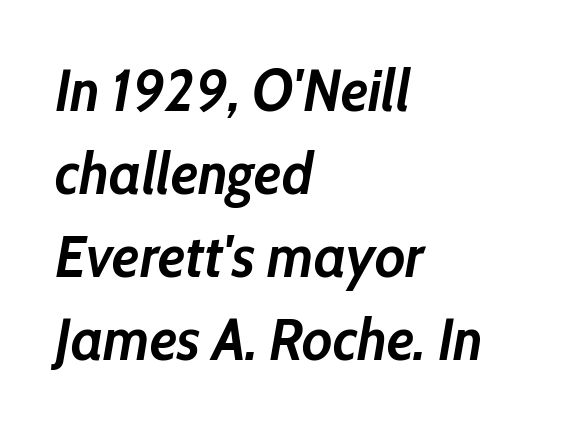
Q: Is the text bold? A: Yes.
Q: Is the text italic (slanted)? A: Yes, it leans right by about 10 degrees.
Q: Is the text underlined? A: No.
Q: How is the paragraph aligned? A: Left-aligned.
Q: Is the spacing between letters normal or unusually wide? A: Normal.
Q: Is the spacing between lines tight, normal or loose? A: Normal.
Q: Width (condensed, normal, or wide)? A: Normal.
Q: Stroke contrast? A: Low.
Q: x-height? A: Medium.
Q: Monospaced? A: No.
